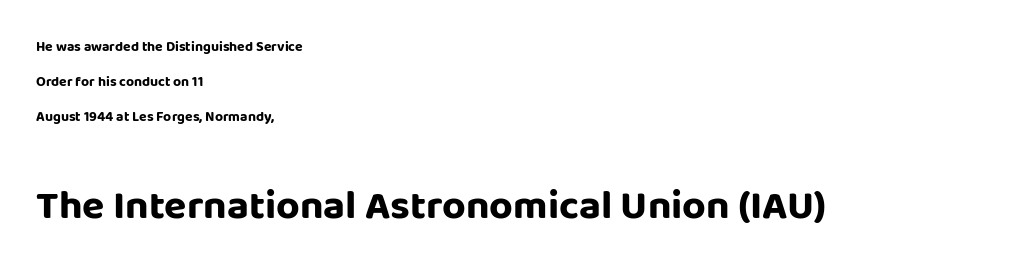
The image shows 41 px bold sans-serif type, upright; set left-aligned, loose line spacing (2.5x), normal letter spacing, not underlined; the second (bottom) block is 2.93x larger; low stroke contrast and a large x-height.
